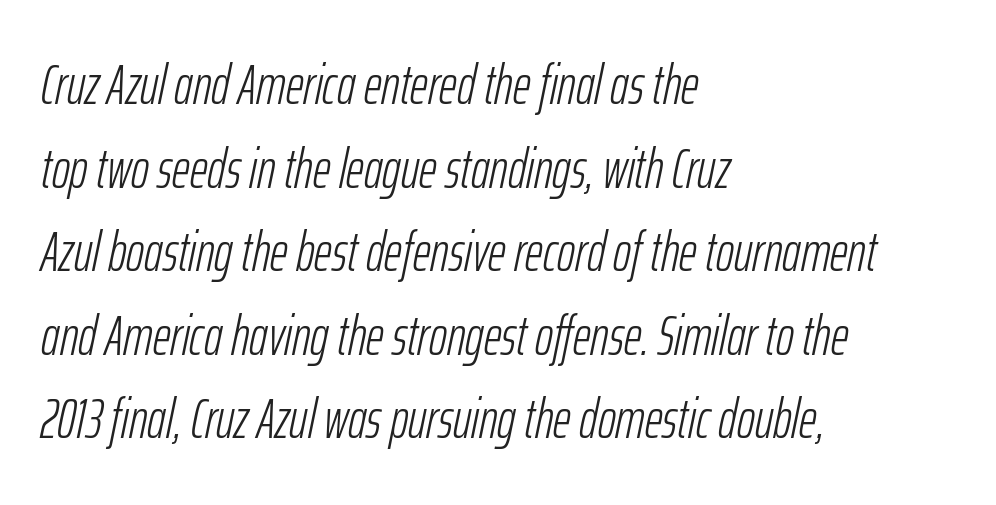
The image shows 55 px light, condensed type, italic (leaning right); set left-aligned, normal line spacing (1.52x), normal letter spacing, not underlined; low stroke contrast and a medium x-height.
